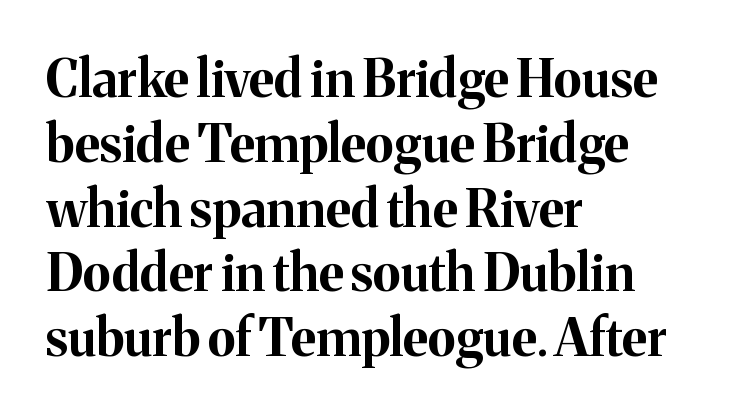
The image shows 51 px bold serif type, upright; set left-aligned, normal line spacing (1.27x), normal letter spacing, not underlined; medium stroke contrast and a medium x-height.
